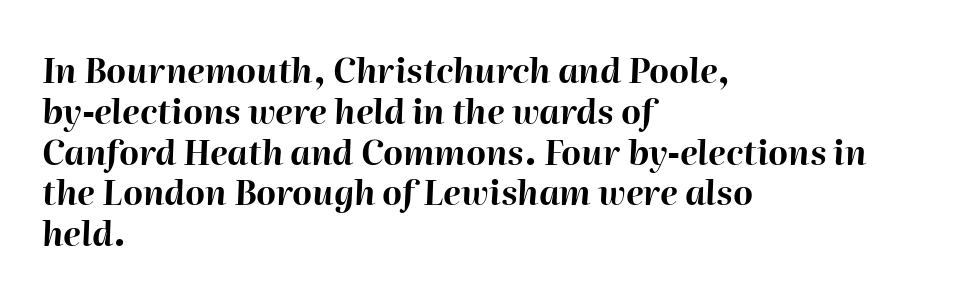
Each word holds together tightly as a unit, with standard inter-letter gaps. The foot of each line stays bare and open. The axis of the letterforms is tilted away from vertical. These words are printed bold, with thick strokes throughout.
